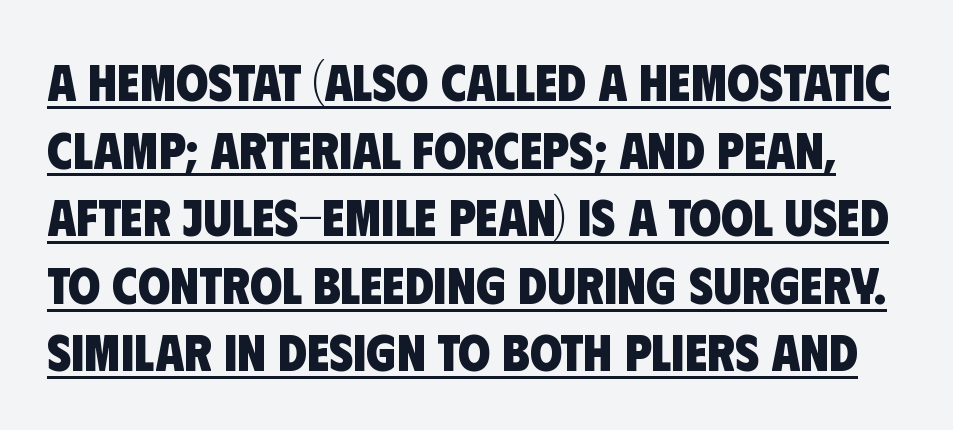
{"serif": "no", "bold": "yes", "weight": "heavy", "width": "condensed", "stroke_contrast": "low", "x_height": "large", "monospaced": "no", "underline": "yes", "line_spacing": "normal", "line_spacing_ratio": 1.3, "letter_spacing": "normal", "letter_spacing_em": 0.0, "glyph_px": 52}
